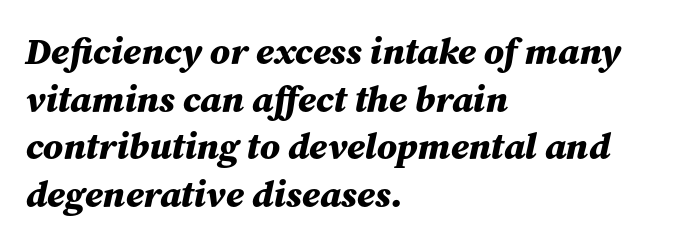
The image shows 37 px bold type, italic (leaning right); set left-aligned, normal line spacing (1.29x), normal letter spacing, not underlined; medium stroke contrast and a medium x-height.
